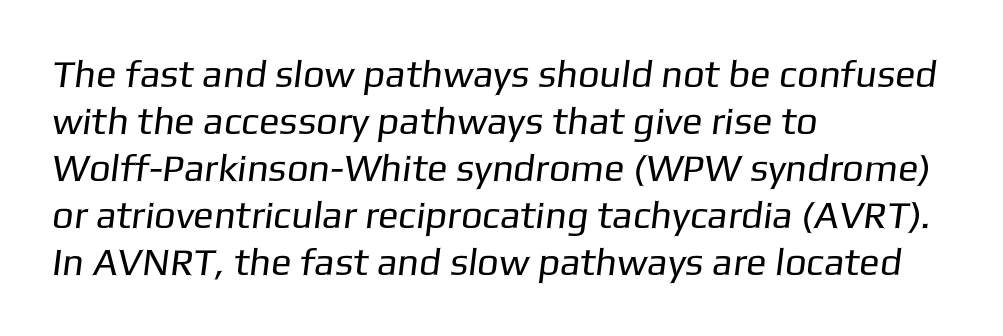
The image shows 38 px regular-weight sans-serif type; set left-aligned, line spacing 1.24x, normal letter spacing, not underlined; low stroke contrast and a medium x-height.
